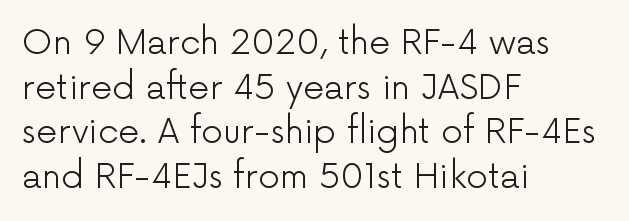
Q: Is the text bold? A: No.
Q: Is the text italic (slanted)? A: No, it is upright.
Q: Is the typeface a serif or a sans-serif typeface? A: Sans-serif.
Q: Is the text underlined? A: No.
Q: How is the paragraph aligned? A: Left-aligned.
Q: Is the spacing between letters normal or unusually wide? A: Normal.
Q: Is the spacing between lines tight, normal or loose? A: Normal.
Q: Width (condensed, normal, or wide)? A: Normal.
Q: Stroke contrast? A: Low.
Q: x-height? A: Medium.
Q: Monospaced? A: No.
